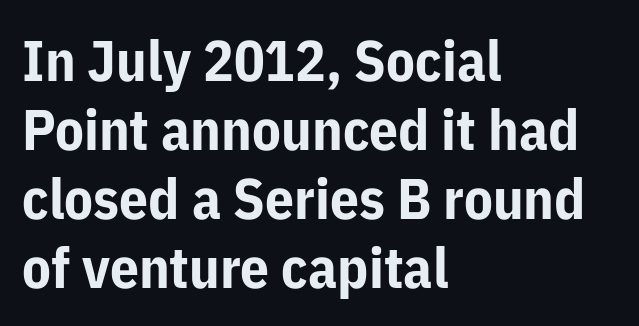
Q: Is the text bold? A: Yes.
Q: Is the text italic (slanted)? A: No, it is upright.
Q: Is the typeface a serif or a sans-serif typeface? A: Sans-serif.
Q: Is the text underlined? A: No.
Q: How is the paragraph aligned? A: Left-aligned.
Q: Is the spacing between letters normal or unusually wide? A: Normal.
Q: Width (condensed, normal, or wide)? A: Normal.
Q: Stroke contrast? A: Low.
Q: x-height? A: Medium.
Q: Monospaced? A: No.
